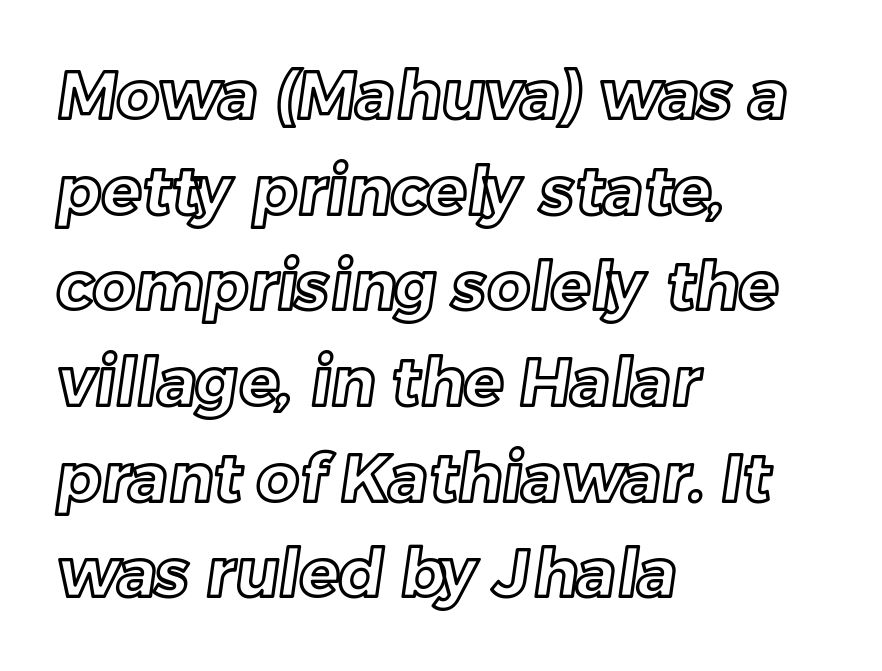
The image shows 66 px text type; set left-aligned, normal line spacing (1.45x), normal letter spacing, not underlined; a medium x-height.
